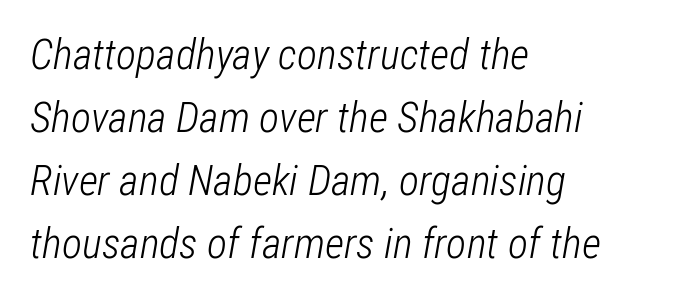
Q: Is the text bold? A: No.
Q: Is the text italic (slanted)? A: Yes, it leans right by about 12 degrees.
Q: Is the text underlined? A: No.
Q: How is the paragraph aligned? A: Left-aligned.
Q: Is the spacing between letters normal or unusually wide? A: Normal.
Q: Is the spacing between lines tight, normal or loose? A: Normal.
Q: Width (condensed, normal, or wide)? A: Condensed.
Q: Stroke contrast? A: Low.
Q: x-height? A: Medium.
Q: Monospaced? A: No.
